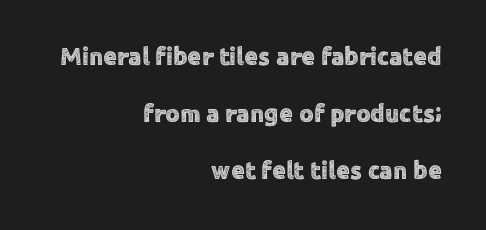
{"italic": "no", "underline": "no", "align": "right", "line_spacing": "loose", "line_spacing_ratio": 2.29, "letter_spacing": "normal", "letter_spacing_em": 0.0, "glyph_px": 25}
